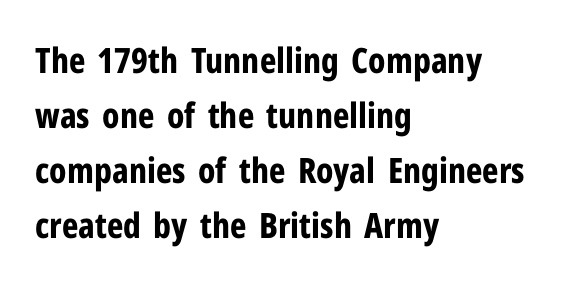
{"serif": "no", "italic": "no", "bold": "yes", "weight": "bold", "width": "condensed", "stroke_contrast": "low", "x_height": "medium", "monospaced": "no", "underline": "no", "align": "left", "line_spacing": "normal", "line_spacing_ratio": 1.57, "letter_spacing": "normal", "letter_spacing_em": 0.0, "glyph_px": 35}
